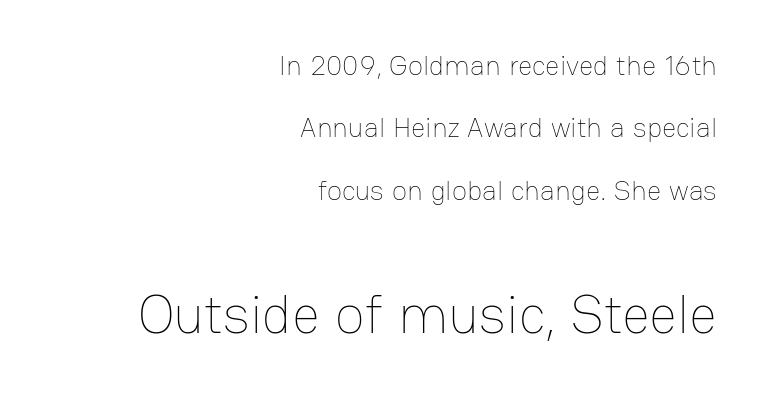
{"italic": "no", "bold": "no", "weight": "thin", "width": "normal", "stroke_contrast": "low", "x_height": "medium", "monospaced": "no", "underline": "no", "align": "right", "line_spacing": "loose", "line_spacing_ratio": 2.23, "letter_spacing": "normal", "letter_spacing_em": 0.0, "larger_block": "second", "size_ratio": 1.96, "glyph_px": 55}
